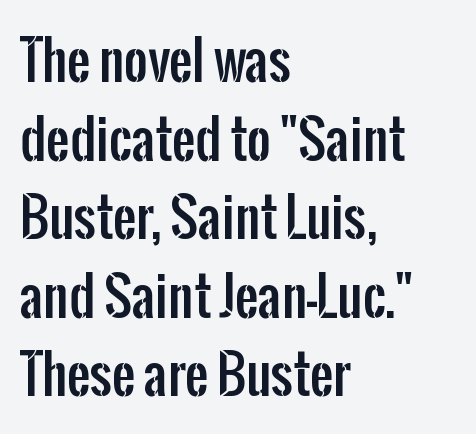
Q: Is the text italic (slanted)? A: No, it is upright.
Q: Is the typeface a serif or a sans-serif typeface? A: Sans-serif.
Q: Is the text underlined? A: No.
Q: How is the paragraph aligned? A: Left-aligned.
Q: Is the spacing between letters normal or unusually wide? A: Normal.
Q: Is the spacing between lines tight, normal or loose? A: Normal.
Q: Width (condensed, normal, or wide)? A: Condensed.
Q: Stroke contrast? A: Low.
Q: x-height? A: Medium.
Q: Monospaced? A: No.
